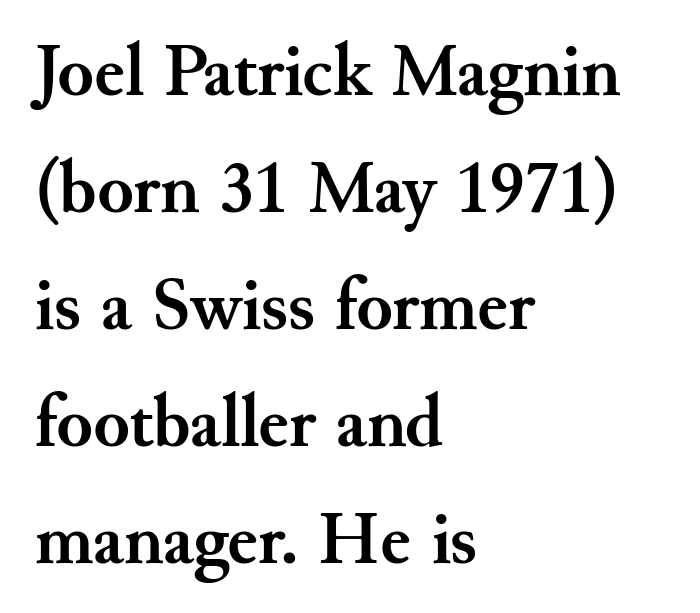
Q: Is the text bold? A: Yes.
Q: Is the text italic (slanted)? A: No, it is upright.
Q: Is the typeface a serif or a sans-serif typeface? A: Serif.
Q: Is the text underlined? A: No.
Q: How is the paragraph aligned? A: Left-aligned.
Q: Is the spacing between letters normal or unusually wide? A: Normal.
Q: Is the spacing between lines tight, normal or loose? A: Normal.
Q: Width (condensed, normal, or wide)? A: Normal.
Q: Stroke contrast? A: Medium.
Q: x-height? A: Small.
Q: Monospaced? A: No.
